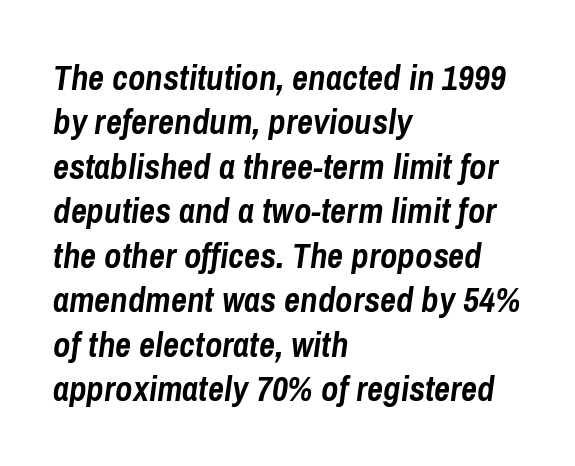
Q: Is the text bold? A: Yes.
Q: Is the text italic (slanted)? A: Yes, it leans right by about 8 degrees.
Q: Is the text underlined? A: No.
Q: How is the paragraph aligned? A: Left-aligned.
Q: Is the spacing between letters normal or unusually wide? A: Normal.
Q: Is the spacing between lines tight, normal or loose? A: Normal.
Q: Width (condensed, normal, or wide)? A: Condensed.
Q: Stroke contrast? A: Low.
Q: x-height? A: Medium.
Q: Monospaced? A: No.
